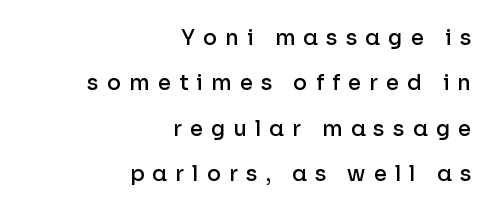
{"italic": "no", "bold": "semi", "underline": "no", "align": "right", "line_spacing": "loose", "line_spacing_ratio": 2.16, "letter_spacing": "wide", "letter_spacing_em": 0.39, "glyph_px": 21}
